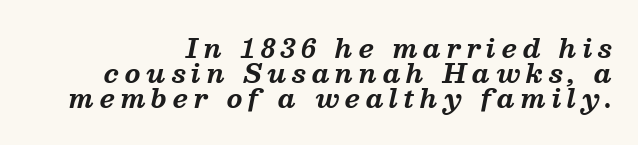
Q: Is the text bold? A: Yes.
Q: Is the text italic (slanted)? A: Yes, it leans right by about 13 degrees.
Q: Is the text underlined? A: No.
Q: How is the paragraph aligned? A: Right-aligned.
Q: Is the spacing between letters normal or unusually wide? A: Unusually wide.
Q: Is the spacing between lines tight, normal or loose? A: Tight.
